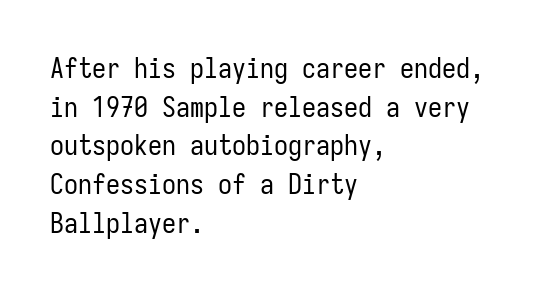
{"serif": "no", "italic": "no", "bold": "no", "weight": "regular", "width": "condensed", "stroke_contrast": "low", "x_height": "medium", "monospaced": "yes", "underline": "no", "align": "left", "line_spacing": "normal", "line_spacing_ratio": 1.38, "letter_spacing": "normal", "letter_spacing_em": 0.0, "glyph_px": 28}
